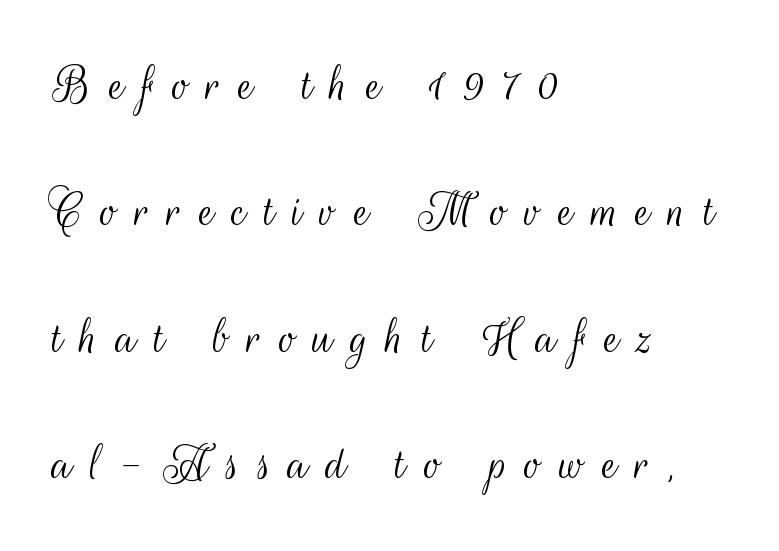
{"serif": "no", "bold": "no", "weight": "light", "width": "condensed", "stroke_contrast": "medium", "x_height": "small", "monospaced": "no", "underline": "no", "align": "left", "line_spacing": "loose", "line_spacing_ratio": 2.34, "letter_spacing": "wide", "letter_spacing_em": 0.33, "glyph_px": 54}
